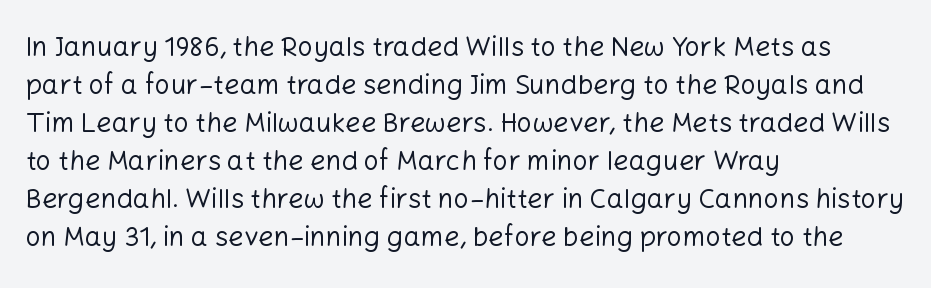
The designer left line spacing at the default. A classic flush-left, rag-right setting is used for this passage. The font sits on the lighter half of the weight spectrum, regular included. The letters stand straight up with perfectly vertical stems. No word sits above an underline.
